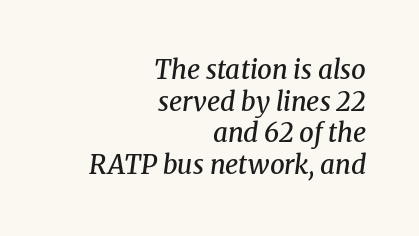
{"italic": "yes", "lean": "right", "slant_degrees": 8, "bold": "semi", "underline": "no", "align": "right", "line_spacing_ratio": 1.22, "letter_spacing": "normal", "letter_spacing_em": 0.0, "glyph_px": 26}
